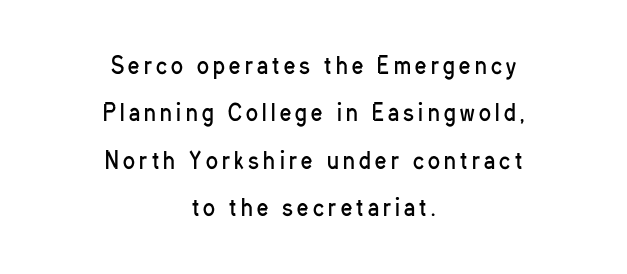
The image shows 22 px text type, upright; set centered, loose line spacing (2.15x), unusually wide letter spacing (+0.2 em), not underlined.
